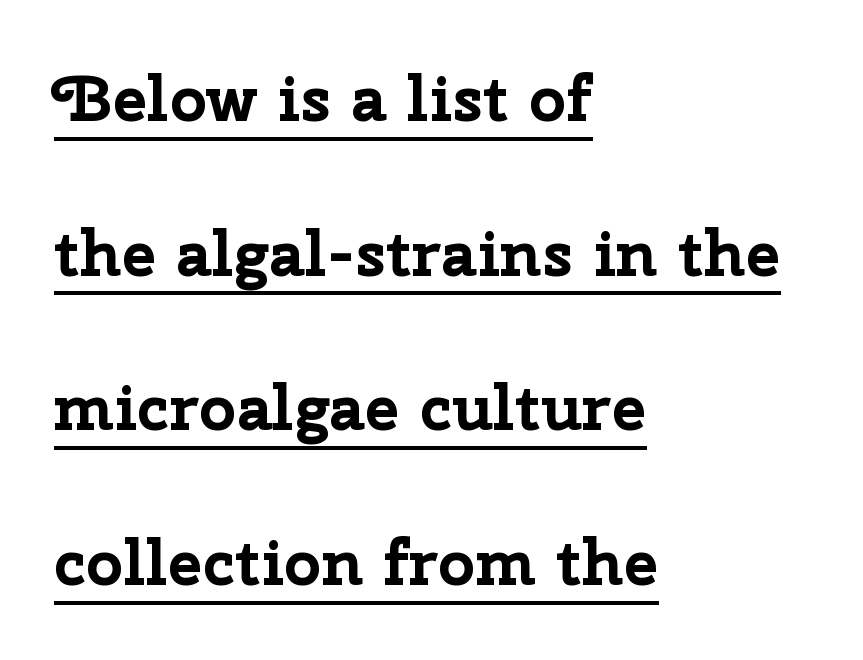
The image shows 65 px bold sans-serif type, upright; set left-aligned, loose line spacing (2.38x), normal letter spacing, underlined; low stroke contrast and a medium x-height.
